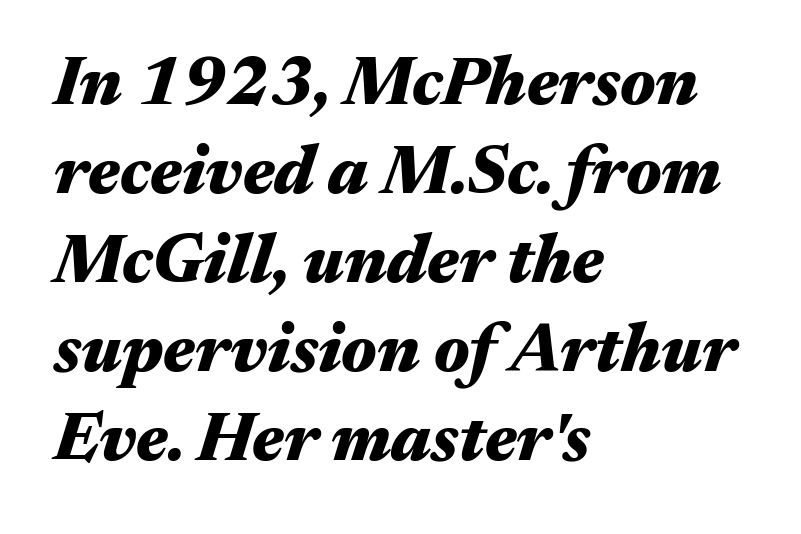
The image shows 68 px heavy, wide type, italic (leaning right); set left-aligned, normal line spacing (1.31x), normal letter spacing, not underlined; medium stroke contrast and a medium x-height.
